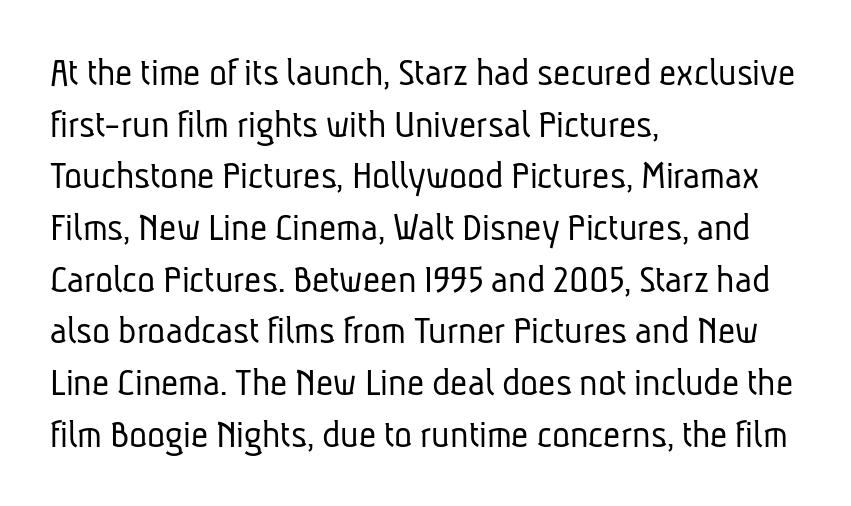
Type without underlining. Compared with a typical body face, this is equally light or lighter still. Is the letter spacing exaggerated? No — it looks like the ordinary default. Typographically, this falls in the sans-serif category.
